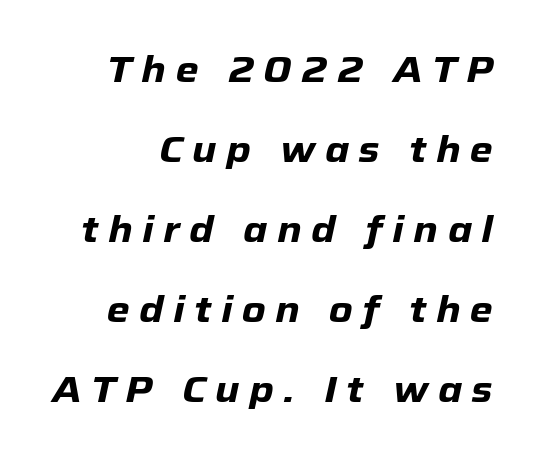
The image shows 37 px heavy type, italic (leaning right); set loose line spacing (2.16x), unusually wide letter spacing (+0.25 em), not underlined; low stroke contrast and a medium x-height.
